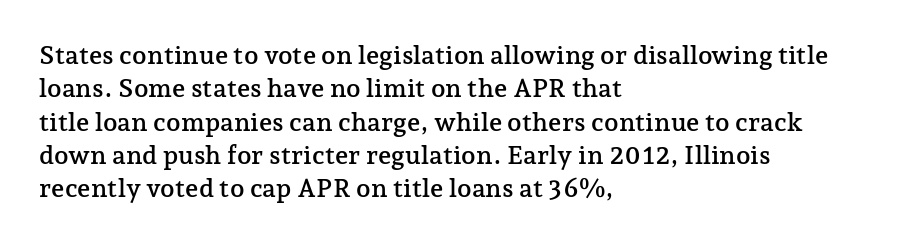
Q: Is the text italic (slanted)? A: No, it is upright.
Q: Is the text underlined? A: No.
Q: How is the paragraph aligned? A: Left-aligned.
Q: Is the spacing between letters normal or unusually wide? A: Normal.
Q: Is the spacing between lines tight, normal or loose? A: Normal.
